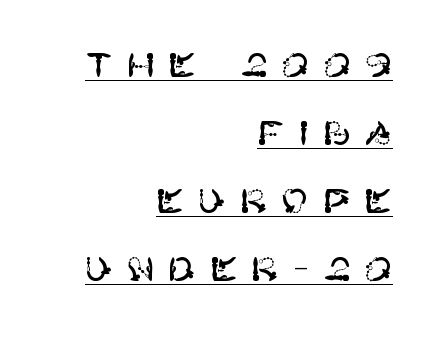
{"serif": "no", "italic": "no", "width": "normal", "stroke_contrast": "high", "x_height": "large", "underline": "yes", "align": "right", "line_spacing": "loose", "line_spacing_ratio": 2.06, "letter_spacing": "wide", "letter_spacing_em": 0.42, "glyph_px": 33}
